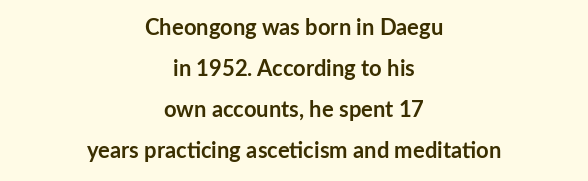
{"italic": "no", "bold": "yes", "underline": "no", "align": "center", "line_spacing_ratio": 1.87, "letter_spacing": "normal", "letter_spacing_em": 0.0, "glyph_px": 22}
